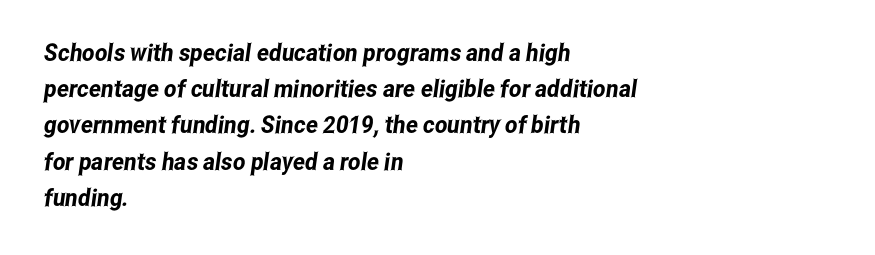
Each line starts at the same left margin while the right side varies. Leading matches the norm, producing a regular column. Words appear dense and cohesive because spacing is normal. The gap between lines stays unmarked.
